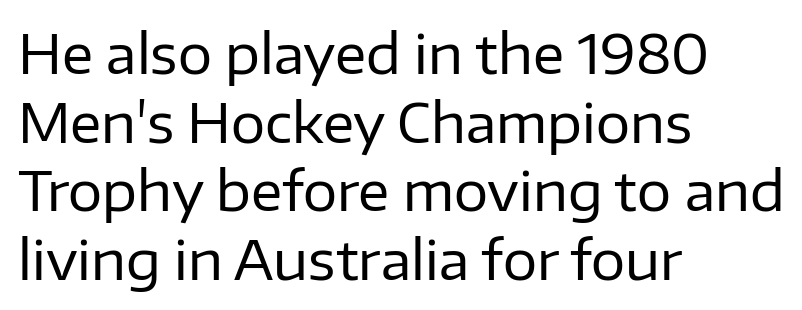
Heaviness? Minimal to ordinary, like unemphasized prose. Designer's note — italics off, roman on. Normally led — the rows are evenly, conventionally spaced. If you drew a ruler down the left edge, every line would touch it.
